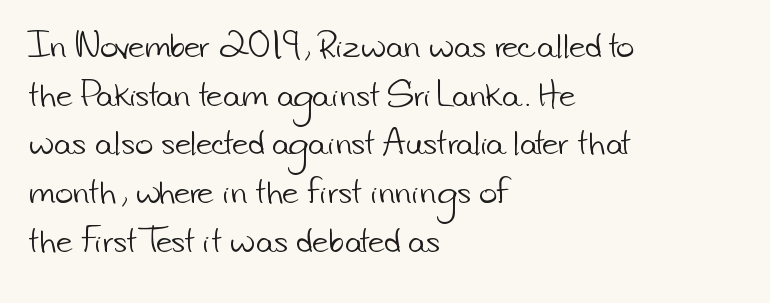
{"serif": "no", "bold": "no", "weight": "light", "width": "normal", "stroke_contrast": "low", "x_height": "small", "monospaced": "no", "underline": "no", "align": "left", "line_spacing": "normal", "line_spacing_ratio": 1.57, "letter_spacing": "normal", "letter_spacing_em": 0.0, "glyph_px": 31}
